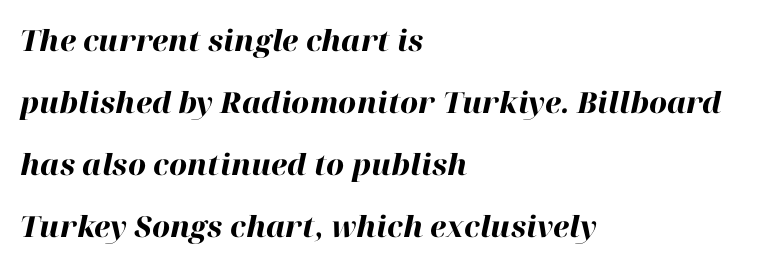
Slant detected: the letters are inclined. The paragraph has a hard left edge and a soft right edge. The line texture is even and compact thanks to regular tracking. This is heavy type, rendered in bold.
